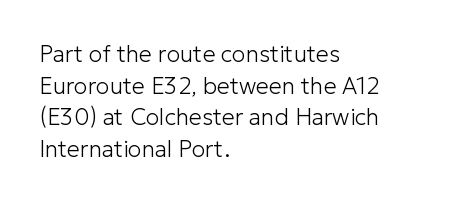
{"italic": "no", "bold": "no", "underline": "no", "align": "left", "line_spacing": "normal", "line_spacing_ratio": 1.38, "letter_spacing": "normal", "letter_spacing_em": 0.0, "glyph_px": 23}
